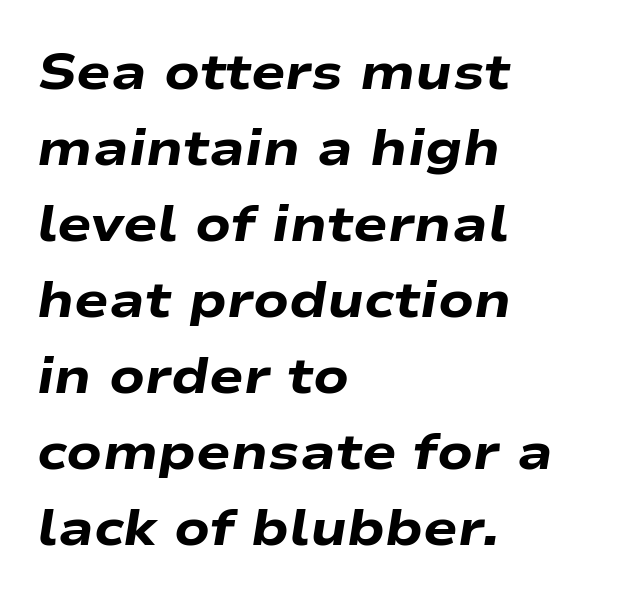
{"italic": "yes", "lean": "right", "slant_degrees": 9, "bold": "yes", "weight": "heavy", "width": "wide", "stroke_contrast": "low", "x_height": "medium", "monospaced": "no", "underline": "no", "align": "left", "line_spacing": "normal", "line_spacing_ratio": 1.49, "letter_spacing": "normal", "letter_spacing_em": 0.0, "glyph_px": 51}
